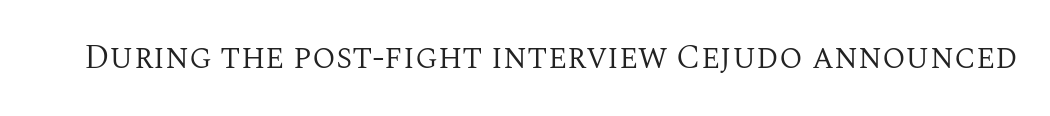
{"serif": "yes", "italic": "no", "bold": "no", "weight": "regular", "width": "normal", "stroke_contrast": "medium", "x_height": "large", "monospaced": "no", "underline": "no", "letter_spacing": "normal", "letter_spacing_em": 0.0, "glyph_px": 34}
